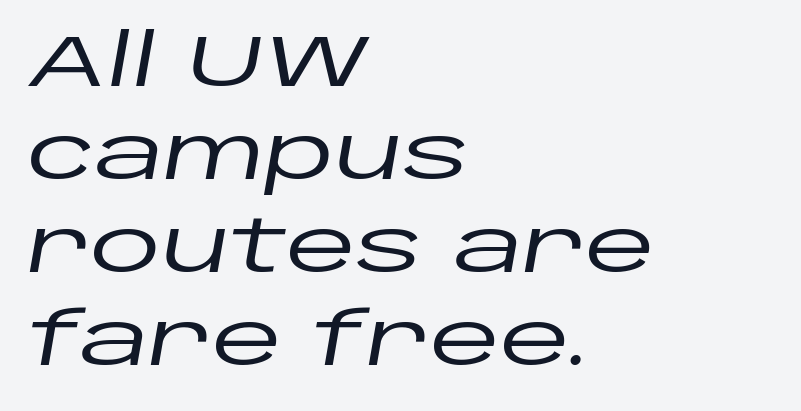
Each line starts at the same left margin while the right side varies. Observe the lean: these are italic letterforms. Descenders are the only things crossing below the line. Proportional: the letters do not fall into vertical columns. Is the letter spacing exaggerated? No — it looks like the ordinary default. Line spacing here is normal.
